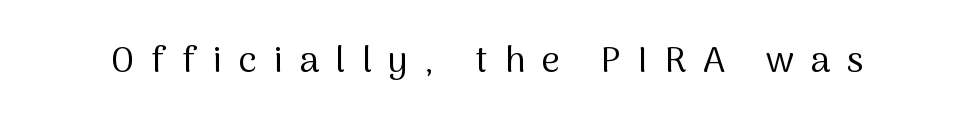
{"serif": "no", "italic": "no", "bold": "no", "weight": "regular", "width": "normal", "stroke_contrast": "medium", "x_height": "medium", "monospaced": "no", "underline": "no", "letter_spacing": "wide", "letter_spacing_em": 0.46, "glyph_px": 36}
